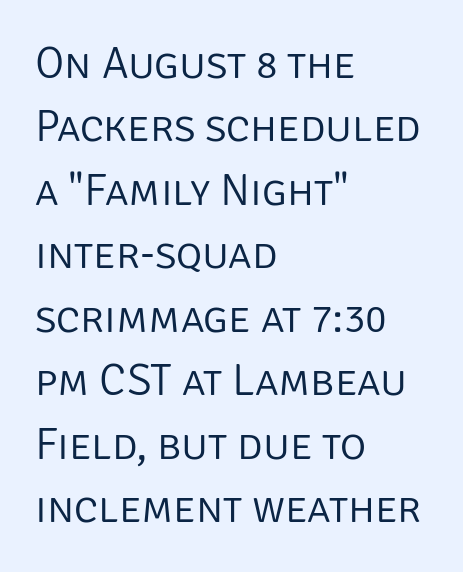
The image shows 45 px light sans-serif type, upright; set left-aligned, normal line spacing (1.41x), normal letter spacing, not underlined; low stroke contrast and a large x-height.
